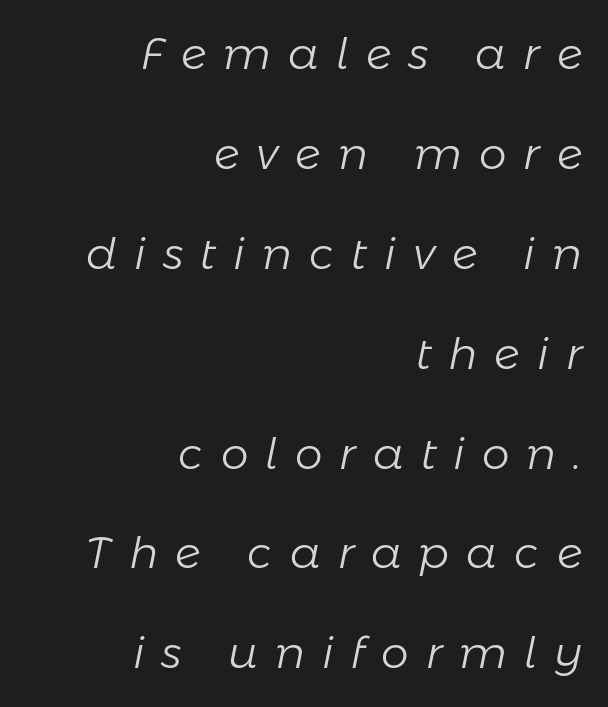
{"italic": "yes", "lean": "right", "slant_degrees": 11, "bold": "no", "weight": "light", "width": "normal", "stroke_contrast": "low", "x_height": "medium", "monospaced": "no", "underline": "no", "align": "right", "line_spacing": "loose", "line_spacing_ratio": 2.27, "letter_spacing": "wide", "letter_spacing_em": 0.39, "glyph_px": 44}
